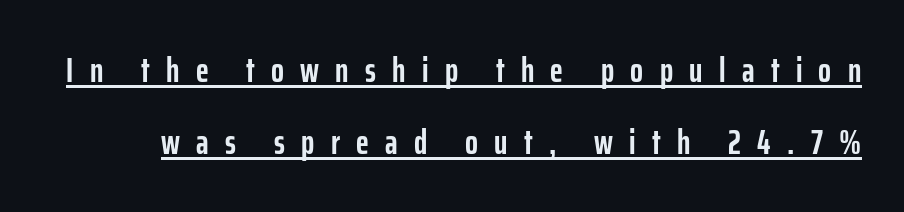
The image shows 34 px semibold, condensed sans-serif type, upright; set loose line spacing (2.11x), unusually wide letter spacing (+0.48 em), underlined; low stroke contrast and a medium x-height.
